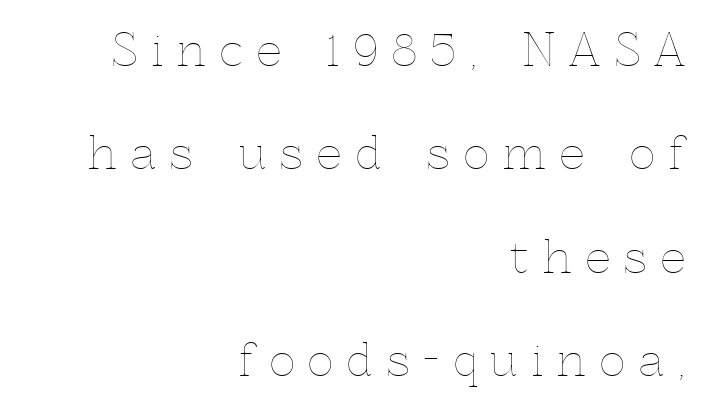
{"italic": "no", "bold": "no", "weight": "thin", "width": "normal", "x_height": "medium", "monospaced": "no", "underline": "no", "align": "right", "line_spacing": "loose", "line_spacing_ratio": 2.35, "letter_spacing": "wide", "letter_spacing_em": 0.33, "glyph_px": 44}
